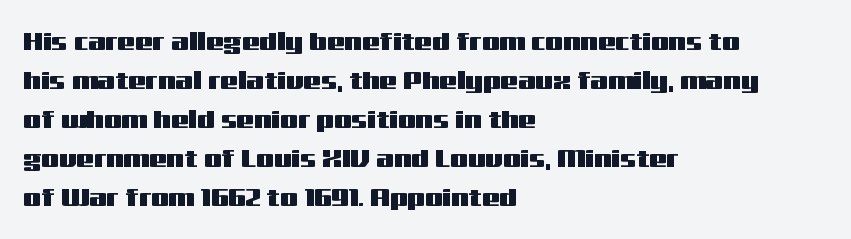
{"italic": "no", "underline": "no", "align": "left", "line_spacing": "normal", "line_spacing_ratio": 1.56, "letter_spacing": "normal", "letter_spacing_em": 0.0, "glyph_px": 25}
